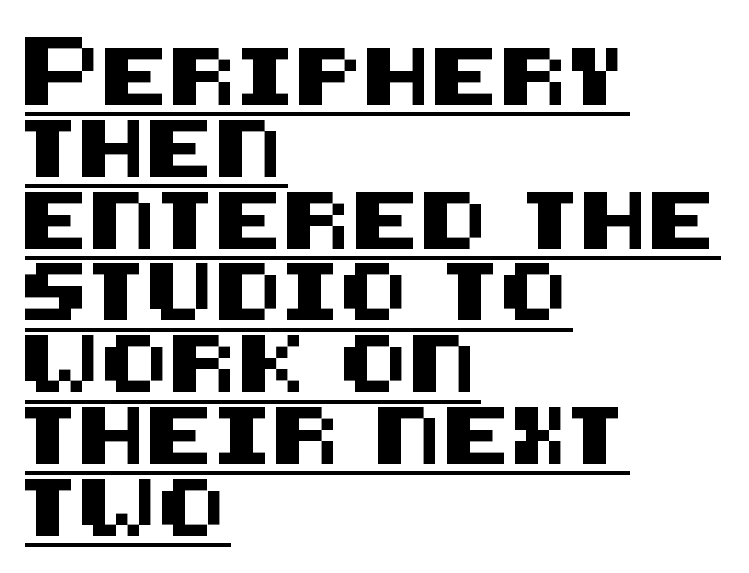
Standard letterfit; no display-style spreading of the glyphs. Notice how the passage keeps a crisp vertical edge on the left only. Evenly set lines give the paragraph a standard silhouette. The text was rendered using a sans face with plain stroke endings. Italic? Not at all — the glyphs are vertical.
